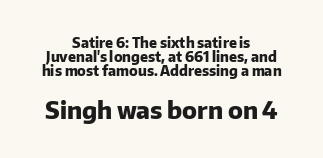
The rendering keeps characters at their native spacing. Regarding leading, the lines here are crowded together. A clean baseline with only descenders dipping below it. The lettering holds an erect, upright posture throughout. Note: smaller setting up top, larger setting below. Pretty heavy lettering here — definitely bold.
